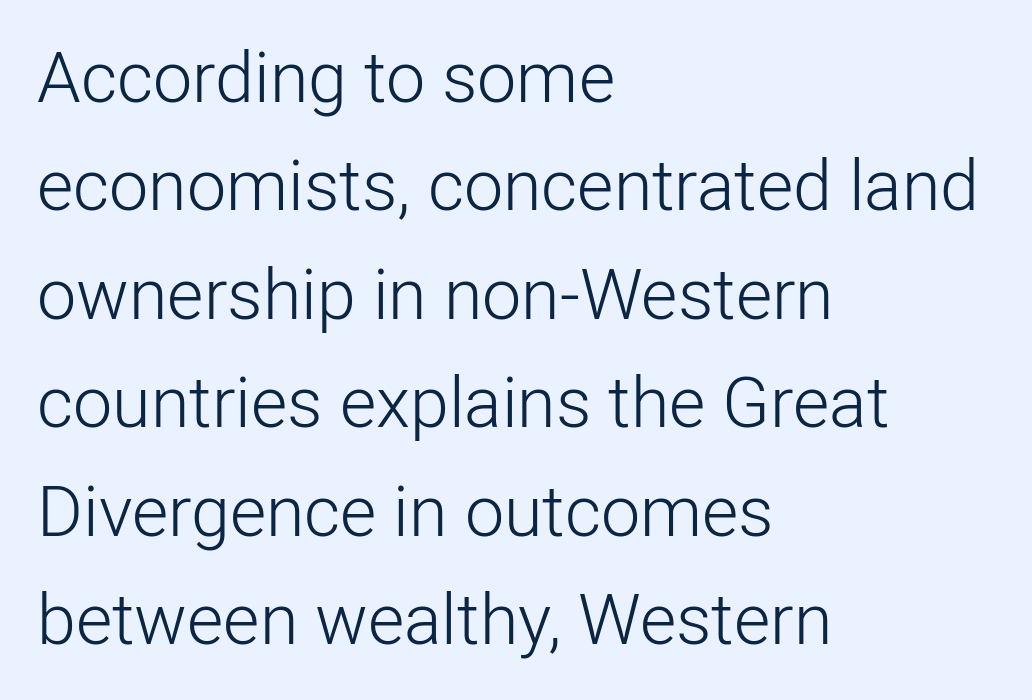
The compositor pushed each line to the left boundary. The cut favours lightness, reaching ordinary text weight at its darkest. Designer's note — italics off, roman on. These lines sit exactly where default settings would place them. The rendering uses natural spacing where letterforms have individual widths.
